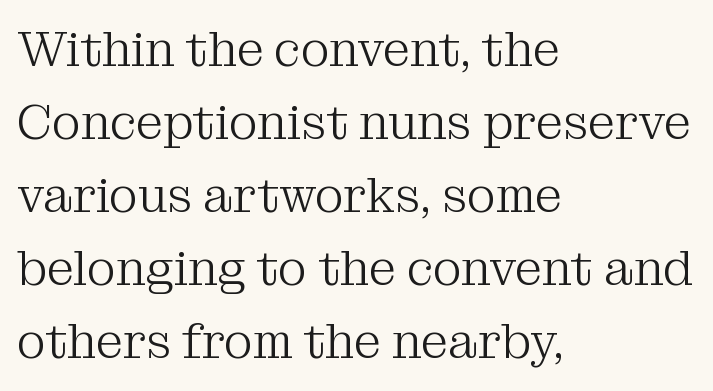
Q: Is the text bold? A: No.
Q: Is the text italic (slanted)? A: No, it is upright.
Q: Is the typeface a serif or a sans-serif typeface? A: Serif.
Q: Is the text underlined? A: No.
Q: How is the paragraph aligned? A: Left-aligned.
Q: Is the spacing between letters normal or unusually wide? A: Normal.
Q: Is the spacing between lines tight, normal or loose? A: Normal.
Q: Width (condensed, normal, or wide)? A: Normal.
Q: Stroke contrast? A: Medium.
Q: x-height? A: Medium.
Q: Monospaced? A: No.
